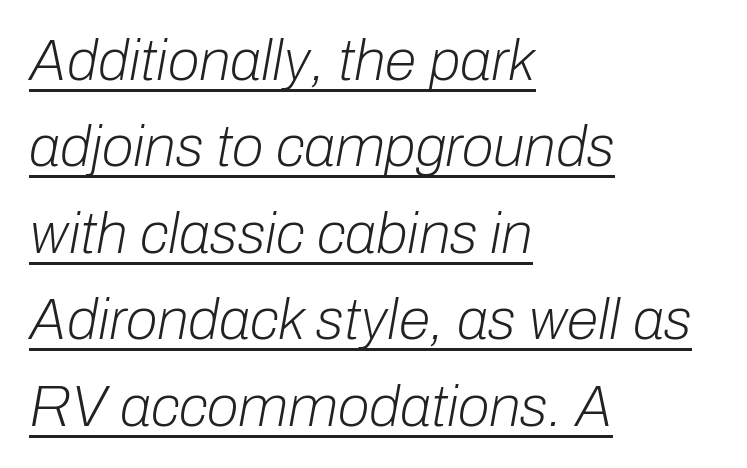
The image shows 58 px light type, italic (leaning right); set left-aligned, normal line spacing (1.49x), normal letter spacing, underlined; low stroke contrast and a medium x-height.
